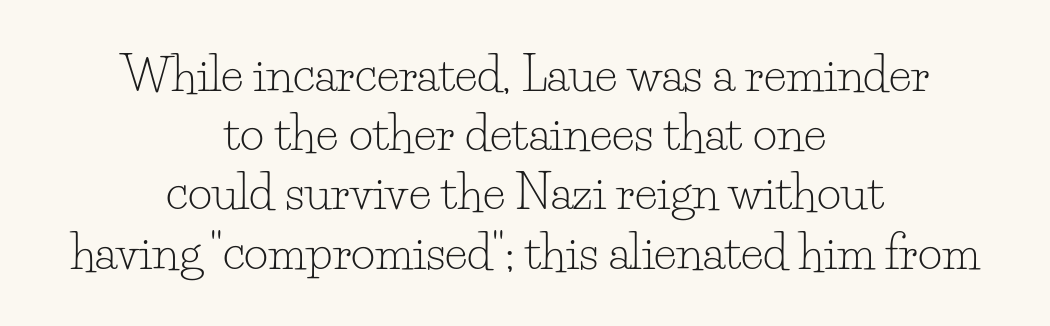
Q: Is the text bold? A: No.
Q: Is the text italic (slanted)? A: No, it is upright.
Q: Is the typeface a serif or a sans-serif typeface? A: Serif.
Q: Is the text underlined? A: No.
Q: How is the paragraph aligned? A: Centered.
Q: Is the spacing between letters normal or unusually wide? A: Normal.
Q: Is the spacing between lines tight, normal or loose? A: Normal.
Q: Width (condensed, normal, or wide)? A: Normal.
Q: Stroke contrast? A: Low.
Q: x-height? A: Small.
Q: Monospaced? A: No.
